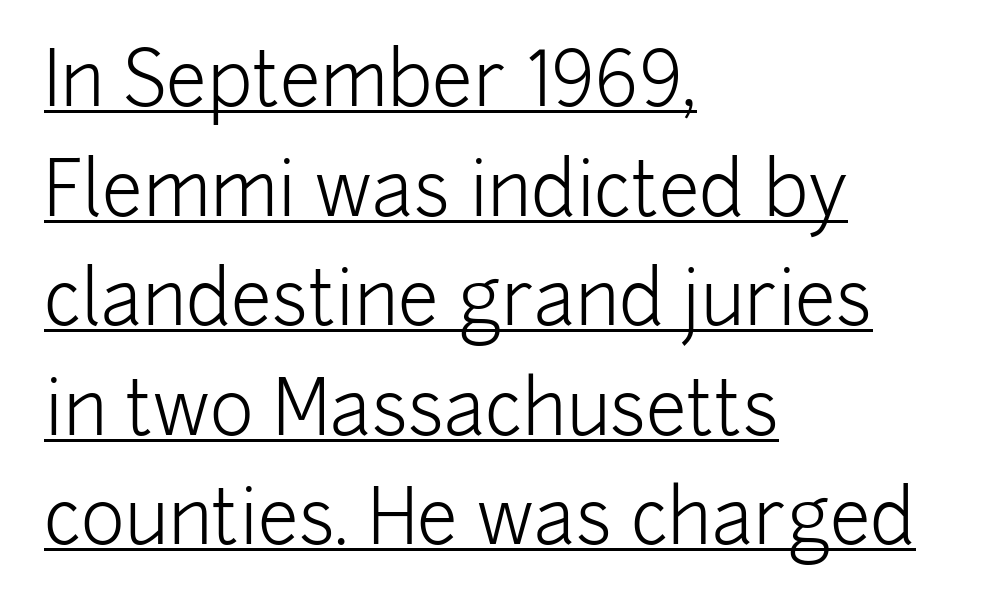
{"serif": "no", "italic": "no", "bold": "no", "weight": "light", "width": "normal", "stroke_contrast": "low", "x_height": "medium", "monospaced": "no", "underline": "yes", "align": "left", "line_spacing": "normal", "line_spacing_ratio": 1.48, "letter_spacing": "normal", "letter_spacing_em": 0.0, "glyph_px": 74}
